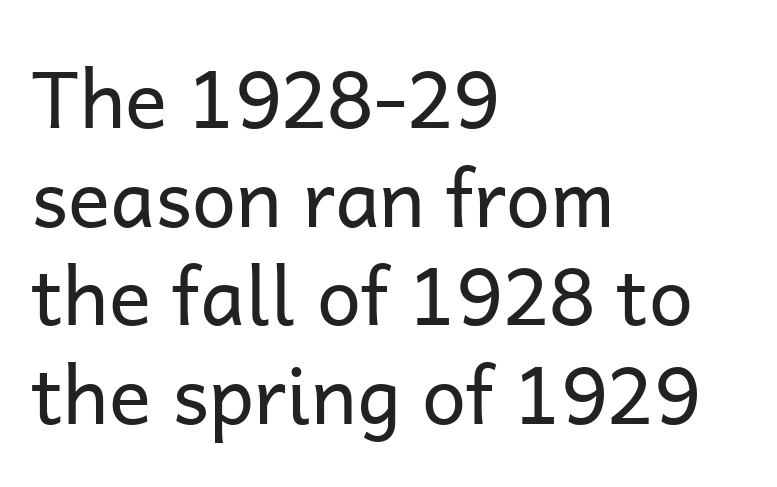
Italic? Not at all — the glyphs are vertical. Underline: absent. One glance says typical: line gaps are just what's usual. These glyphs show unthickened strokes, regular width or finer. Each letter's strokes conclude bluntly, with no projecting serifs.
